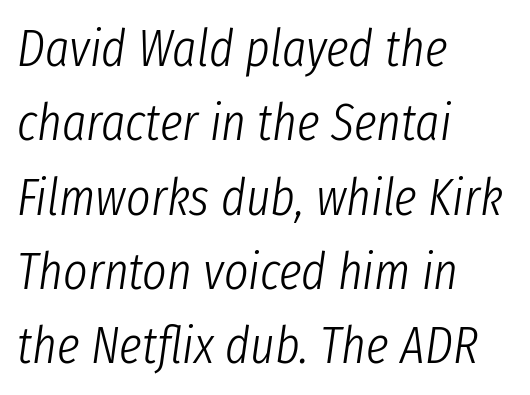
Q: Is the text bold? A: No.
Q: Is the text italic (slanted)? A: Yes, it leans right by about 8 degrees.
Q: Is the text underlined? A: No.
Q: How is the paragraph aligned? A: Left-aligned.
Q: Is the spacing between letters normal or unusually wide? A: Normal.
Q: Is the spacing between lines tight, normal or loose? A: Normal.
Q: Width (condensed, normal, or wide)? A: Condensed.
Q: Stroke contrast? A: Low.
Q: x-height? A: Medium.
Q: Monospaced? A: No.
